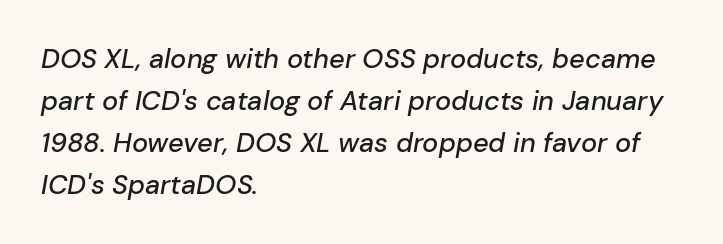
{"italic": "yes", "lean": "right", "slant_degrees": 10, "underline": "no", "align": "left", "line_spacing": "normal", "line_spacing_ratio": 1.55, "letter_spacing": "normal", "letter_spacing_em": 0.0, "glyph_px": 27}
